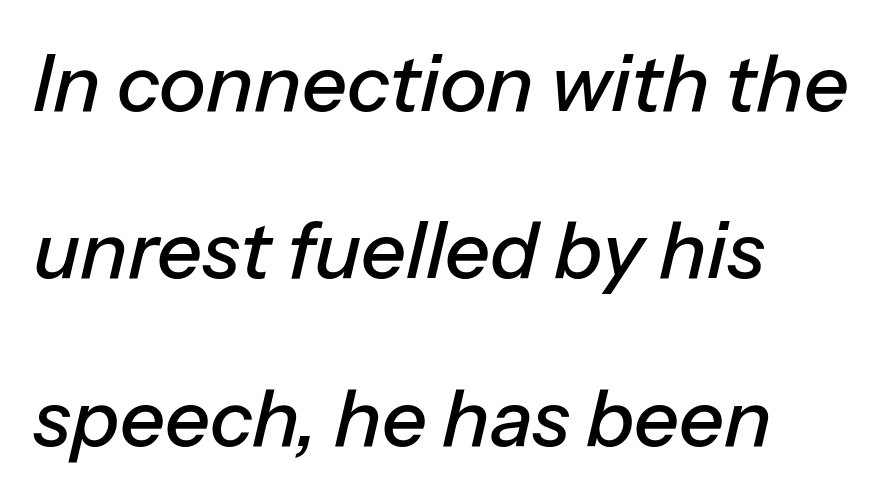
{"italic": "yes", "lean": "right", "slant_degrees": 13, "width": "normal", "stroke_contrast": "low", "x_height": "medium", "monospaced": "no", "underline": "no", "align": "left", "line_spacing": "loose", "line_spacing_ratio": 2.12, "letter_spacing": "normal", "letter_spacing_em": 0.0, "glyph_px": 79}
